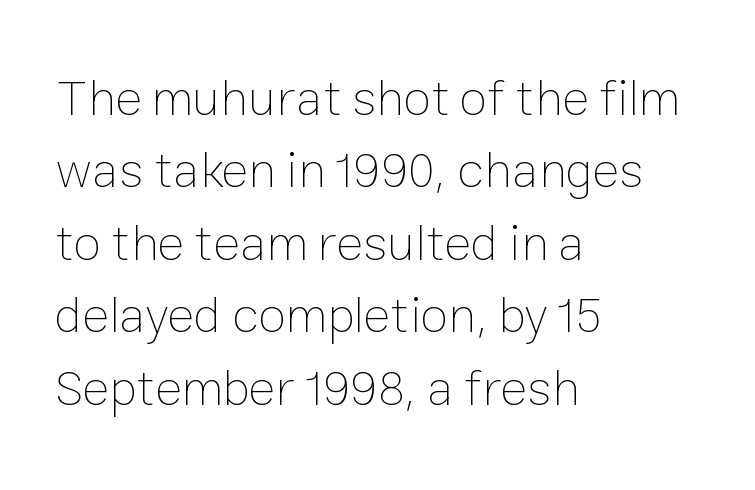
Descender tails drop into unmarked territory. Interline gaps are of average width in this sample. This is roman type, the default non-slanted kind. Between one letter and the next there's only the usual sliver of space.
